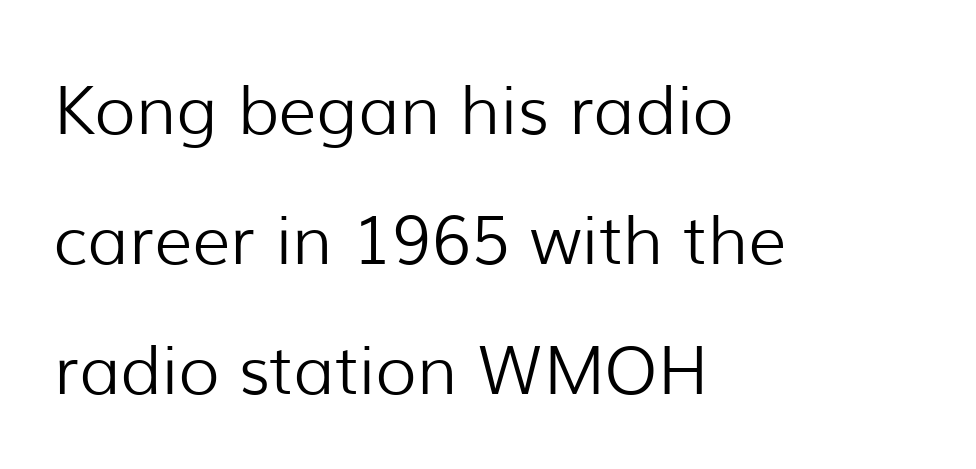
The image shows 67 px light sans-serif type, upright; set left-aligned, loose line spacing (1.94x), normal letter spacing, not underlined; low stroke contrast and a medium x-height.
